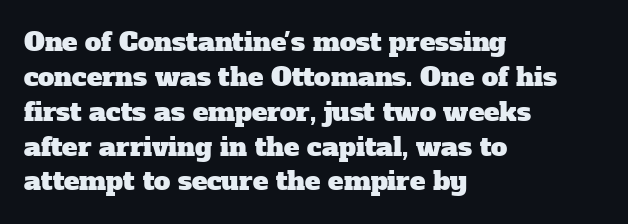
The image shows 26 px text type; set left-aligned, normal line spacing (1.34x), normal letter spacing, not underlined.
